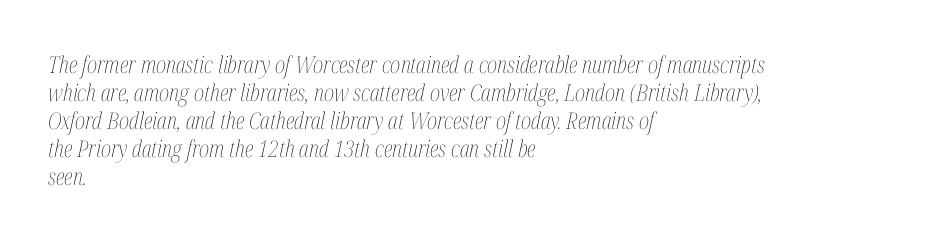
The face looks like a standard text weight, possibly lighter. This is oblique type, the kind used for emphasis or titles. The passage shown is not underscored anywhere. One-word summary of the alignment: left.
